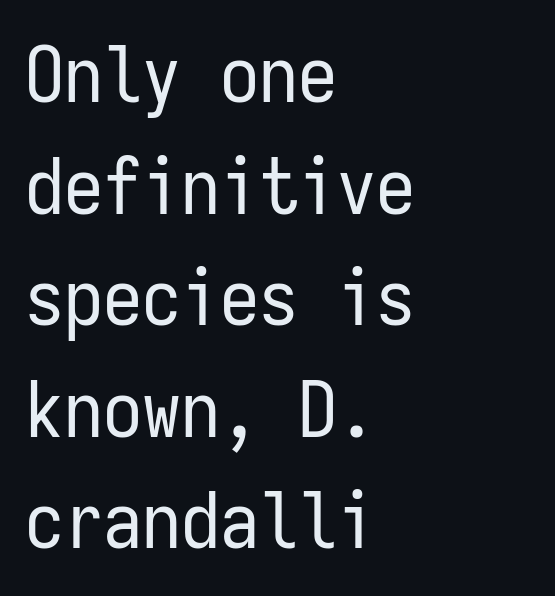
I'd call this a sans setting — the letters go barefoot. Ordinary non-slanted type is in use. Regarding leading, the lines here are spaced in the standard way. A student would call this left alignment; a typographer would say flush left, rag right.
